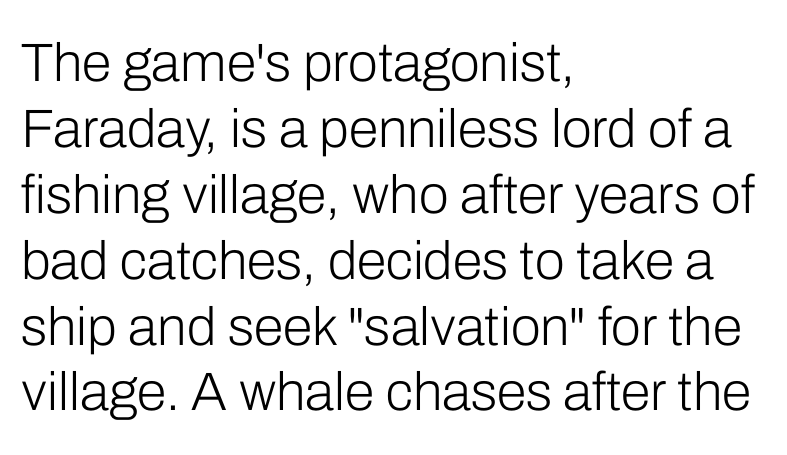
The zone under the glyphs is completely vacant. Posture: straight, roman, zero tilt. Nothing unusual about the tracking: characters are spaced as the font intends. A typesetter would call this proportional, since set widths differ per character. Check where the strokes stop: nothing finishes them off — pure sans. Nothing heavy about these letters — not bold at all.
